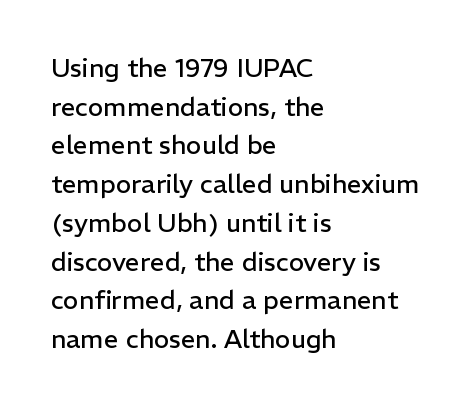
The image shows 26 px text type, upright; set left-aligned, normal line spacing (1.49x), normal letter spacing, not underlined.
